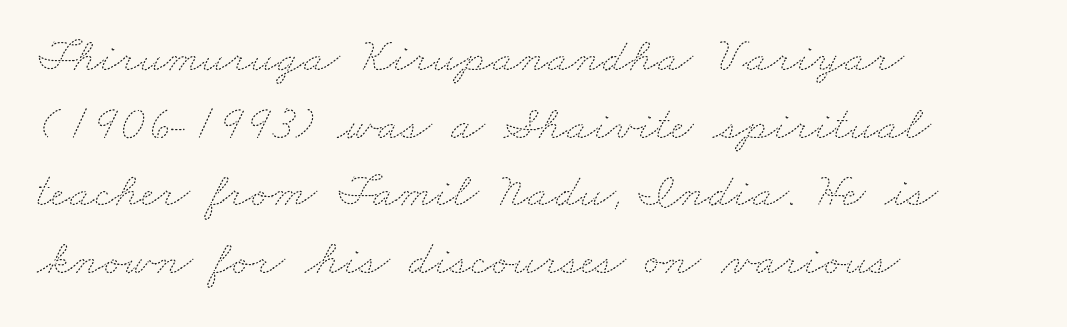
Q: Is the text bold? A: No.
Q: Is the text underlined? A: No.
Q: How is the paragraph aligned? A: Left-aligned.
Q: Is the spacing between letters normal or unusually wide? A: Normal.
Q: Is the spacing between lines tight, normal or loose? A: Normal.
Q: Width (condensed, normal, or wide)? A: Wide.
Q: Stroke contrast? A: Medium.
Q: x-height? A: Small.
Q: Monospaced? A: No.
